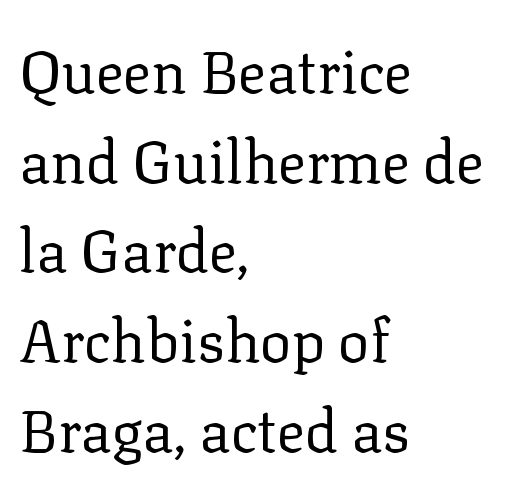
Posture: straight, roman, zero tilt. No word sits above an underline. If you measured baseline to baseline, you'd find a middling distance. This reads as an unemphasized weight, regular at the heaviest.
